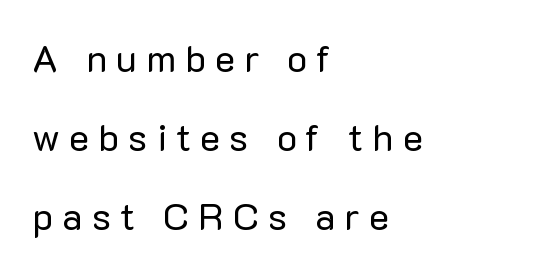
Inter-character spacing is expanded well beyond the font's built-in metrics. These lines are rendered in a variable-pitch font. Does the copy run flush right? No — it runs flush left. This rendering employs a face without finishing strokes, i.e., a sans-serif.
